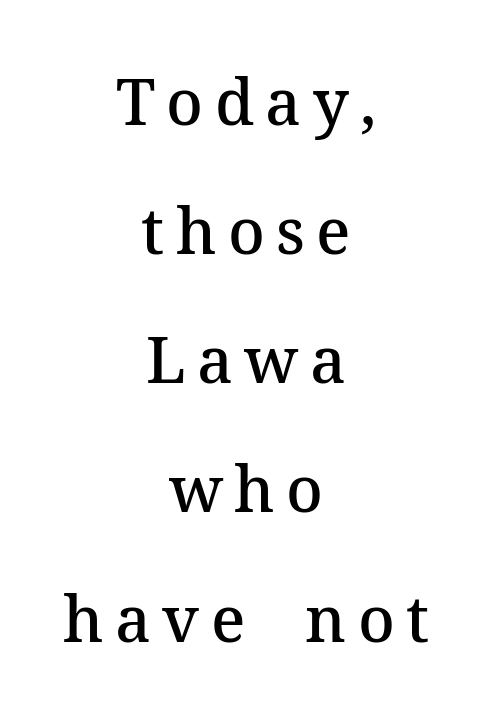
You can tell it's not italic because the verticals are truly vertical. Stroke terminals: seriffed. Proportional: the letters do not fall into vertical columns. Leading is clearly above the norm, producing a sparse column. These words are printed semibold, heavier than regular yet not bold.
